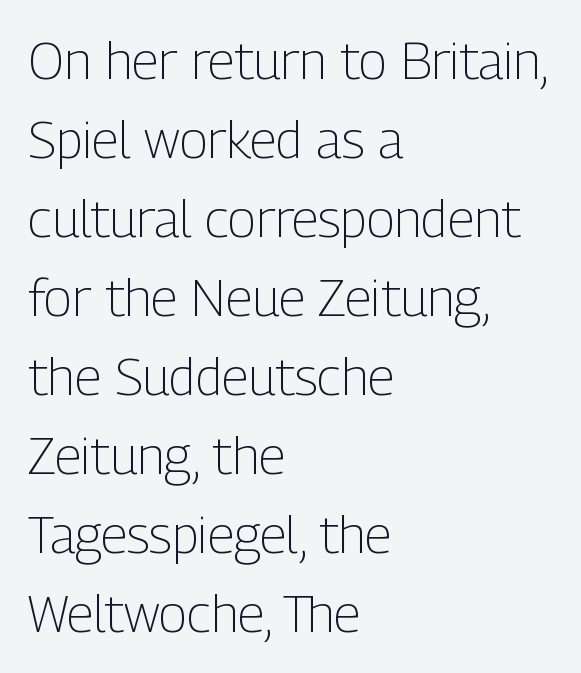
Q: Is the text bold? A: No.
Q: Is the text italic (slanted)? A: No, it is upright.
Q: Is the typeface a serif or a sans-serif typeface? A: Sans-serif.
Q: Is the text underlined? A: No.
Q: How is the paragraph aligned? A: Left-aligned.
Q: Is the spacing between letters normal or unusually wide? A: Normal.
Q: Is the spacing between lines tight, normal or loose? A: Normal.
Q: Width (condensed, normal, or wide)? A: Condensed.
Q: Stroke contrast? A: Low.
Q: x-height? A: Medium.
Q: Monospaced? A: No.
